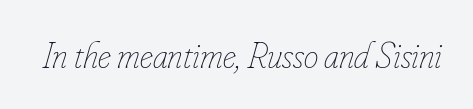
The image shows 37 px thin, condensed type, italic (leaning right); set normal letter spacing, not underlined; low stroke contrast and a small x-height.
